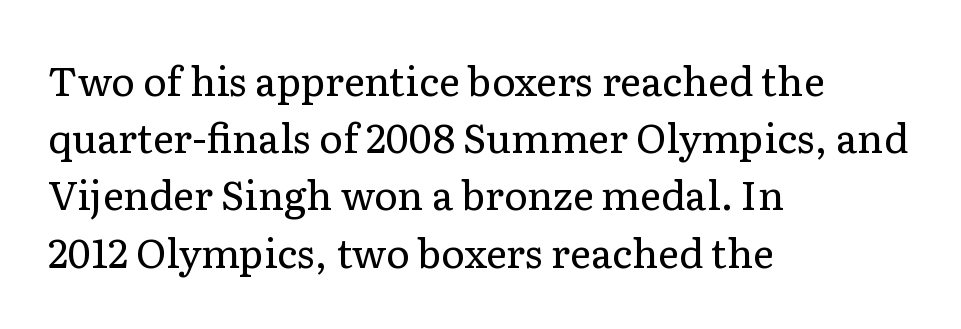
Q: Is the text bold? A: No.
Q: Is the text italic (slanted)? A: No, it is upright.
Q: Is the typeface a serif or a sans-serif typeface? A: Serif.
Q: Is the text underlined? A: No.
Q: How is the paragraph aligned? A: Left-aligned.
Q: Is the spacing between letters normal or unusually wide? A: Normal.
Q: Is the spacing between lines tight, normal or loose? A: Normal.
Q: Width (condensed, normal, or wide)? A: Normal.
Q: Stroke contrast? A: Low.
Q: x-height? A: Medium.
Q: Monospaced? A: No.
